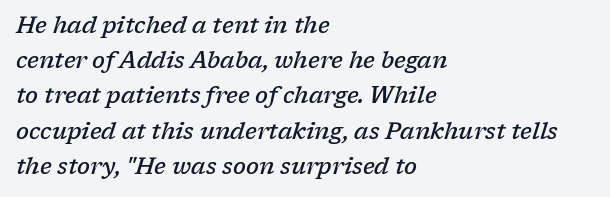
{"italic": "yes", "lean": "right", "slant_degrees": 17, "bold": "semi", "underline": "no", "align": "left", "line_spacing": "normal", "line_spacing_ratio": 1.53, "letter_spacing": "normal", "letter_spacing_em": 0.0, "glyph_px": 23}
